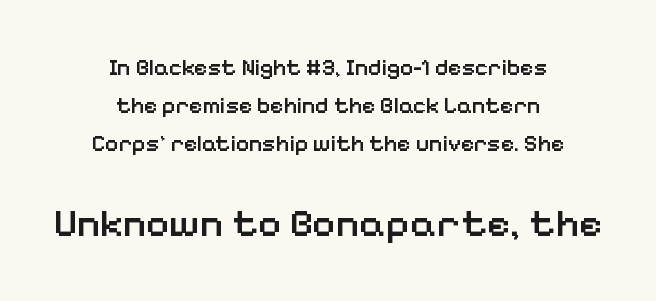
Q: Is the text bold? A: Semi-bold.
Q: Is the text italic (slanted)? A: No, it is upright.
Q: Is the typeface a serif or a sans-serif typeface? A: Sans-serif.
Q: Is the text underlined? A: No.
Q: How is the paragraph aligned? A: Centered.
Q: Is the spacing between letters normal or unusually wide? A: Normal.
Q: Is the spacing between lines tight, normal or loose? A: Normal.
Q: Which block of text is set in a larger size, the first (top) or the second (bottom)? A: The second (bottom) one.
Q: Width (condensed, normal, or wide)? A: Normal.
Q: Stroke contrast? A: Low.
Q: x-height? A: Medium.
Q: Monospaced? A: No.
